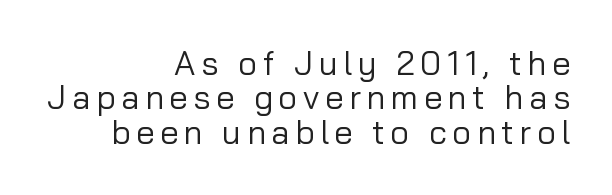
The image shows 33 px regular-weight sans-serif type, upright; set right-aligned, tight line spacing (1.04x), not underlined; low stroke contrast and a medium x-height.
